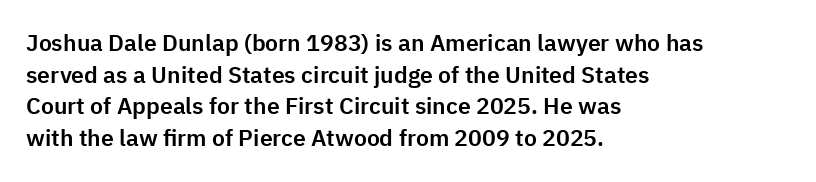
The image shows 23 px text type, upright; set left-aligned, normal line spacing (1.37x), normal letter spacing, not underlined.
